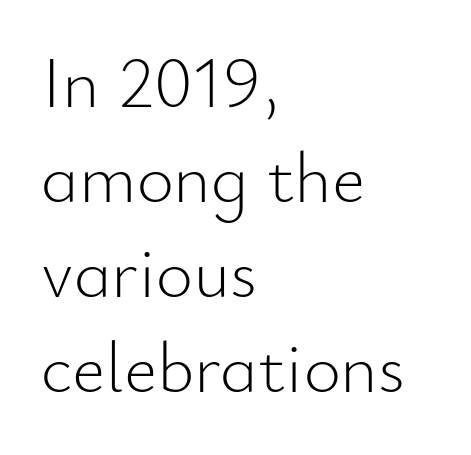
The image shows 72 px light sans-serif type, upright; set left-aligned, normal line spacing (1.32x), normal letter spacing, not underlined; low stroke contrast and a small x-height.
